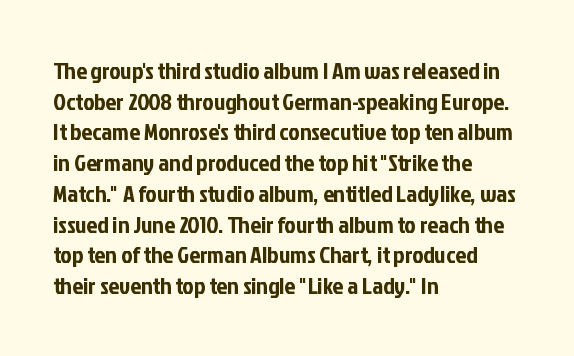
These lines stack with their left ends in a neat column. This sample uses plain, unmodified letter spacing. Rows of type keep a routine distance in the vertical direction. The glyphs are unaccompanied by any horizontal stroke below them. Vertical strokes here are truly vertical.
